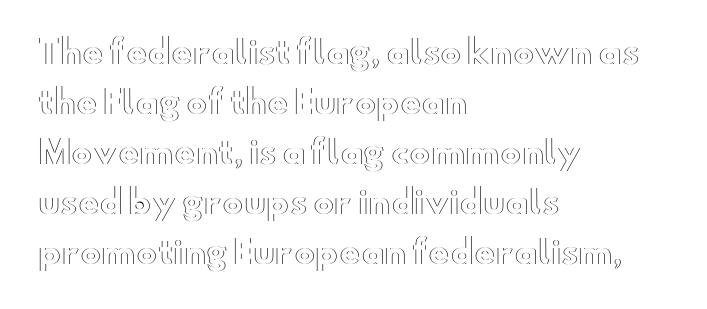
The image shows 32 px wide type, upright; set left-aligned, normal line spacing (1.56x), normal letter spacing, not underlined; a small x-height.
